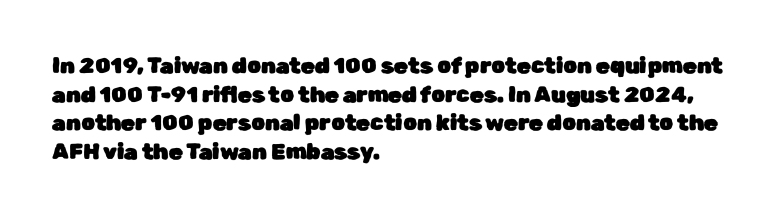
Q: Is the text italic (slanted)? A: No, it is upright.
Q: Is the text underlined? A: No.
Q: How is the paragraph aligned? A: Left-aligned.
Q: Is the spacing between letters normal or unusually wide? A: Normal.
Q: Is the spacing between lines tight, normal or loose? A: Normal.
